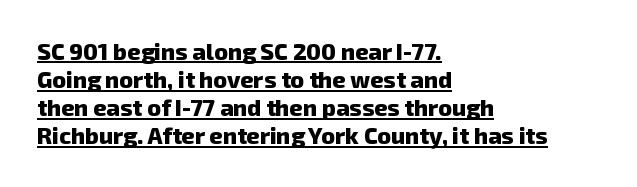
{"bold": "yes", "underline": "yes", "align": "left", "line_spacing_ratio": 1.22, "letter_spacing": "normal", "letter_spacing_em": 0.0, "glyph_px": 23}
